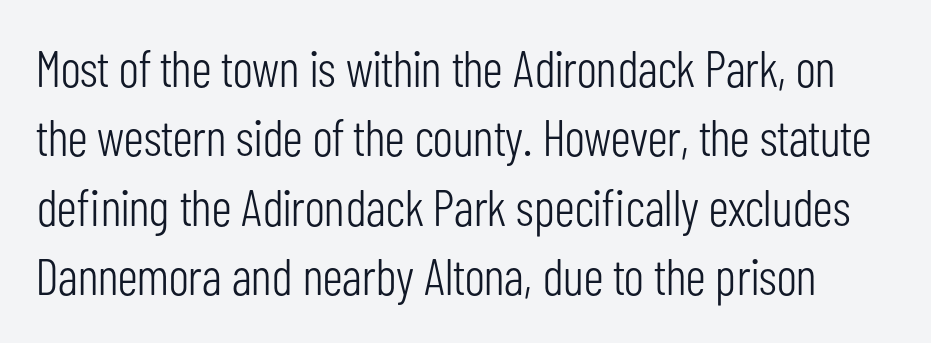
Compared with typical paragraphs, the rows here are spaced about the same. Notice how the stems are strictly vertical — no italics here. The foot of each line stays bare and open. Ink coverage per letter is moderate at most. Is the letter spacing exaggerated? No — it looks like the ordinary default.
